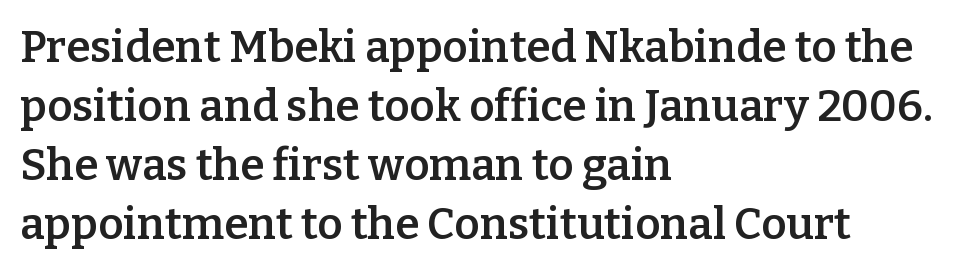
Look at the tracking — it's just the regular setting, nothing added. Visually the block forms a straight wall on the left and a jagged coastline on the right. The rendering uses natural spacing where letterforms have individual widths. The vertical gap from one line to the next is medium. Ordinary non-slanted type is in use. Only glyphs here, with clear space below each row.
